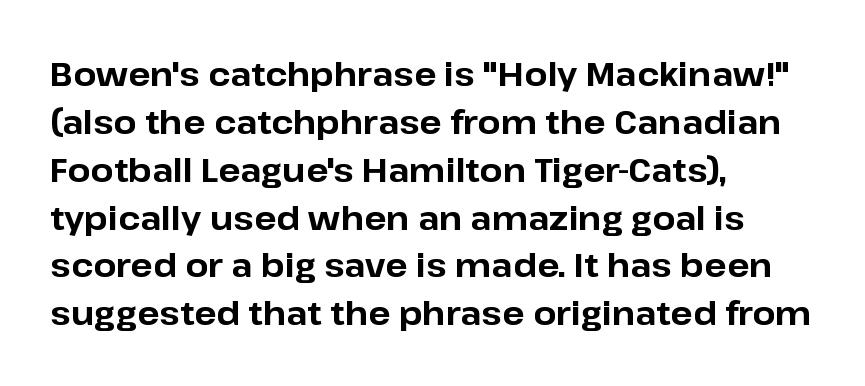
The image shows 33 px bold sans-serif type, upright; set left-aligned, normal line spacing (1.45x), normal letter spacing, not underlined; low stroke contrast and a medium x-height.
